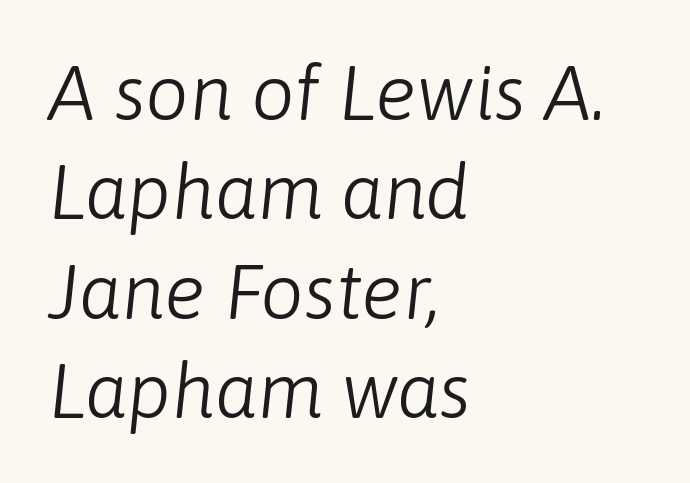
{"italic": "yes", "lean": "right", "slant_degrees": 6, "bold": "no", "weight": "light", "width": "normal", "stroke_contrast": "low", "x_height": "medium", "monospaced": "no", "underline": "no", "align": "left", "line_spacing": "normal", "line_spacing_ratio": 1.29, "letter_spacing": "normal", "letter_spacing_em": 0.0, "glyph_px": 77}
